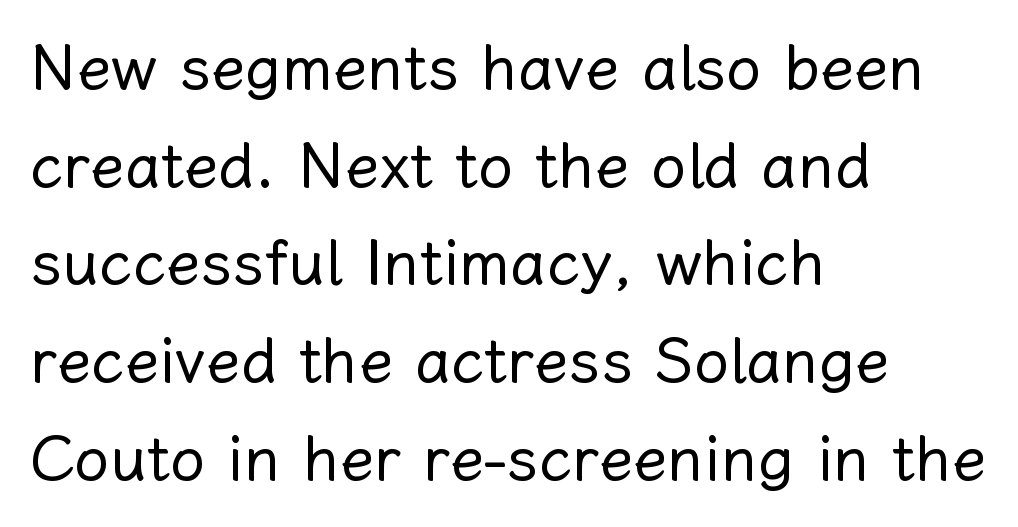
{"italic": "no", "bold": "no", "weight": "regular", "width": "normal", "stroke_contrast": "low", "x_height": "medium", "monospaced": "no", "underline": "no", "align": "left", "line_spacing": "normal", "line_spacing_ratio": 1.55, "letter_spacing": "normal", "letter_spacing_em": 0.0, "glyph_px": 63}
